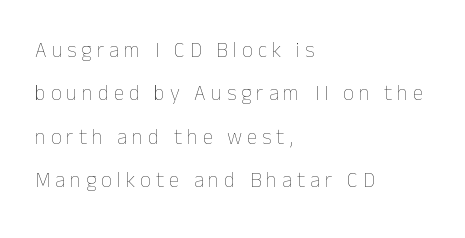
Horizontal bands of white between lines are thick stripes. Beneath every word, the page is bare. You can tell it's not italic because the verticals are truly vertical. A student would call this left alignment; a typographer would say flush left, rag right. Stroke mass is kept to a normal reading level or below. Between one letter and the next there's a generous, obvious gap.
